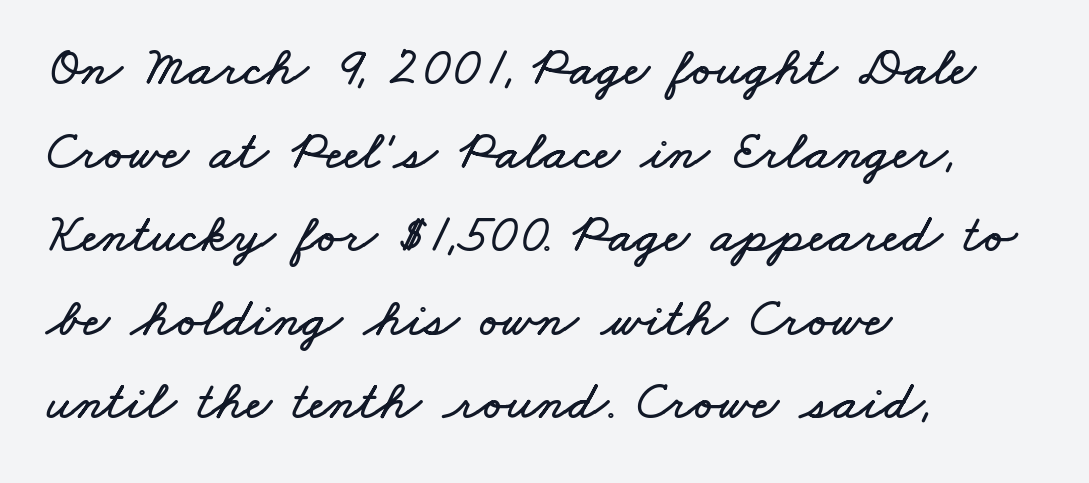
Lines of text with bare space underneath. What stands out about the letter spacing? Nothing — it is the standard amount. A typesetter would call this proportional, since set widths differ per character. Leading: standard.
